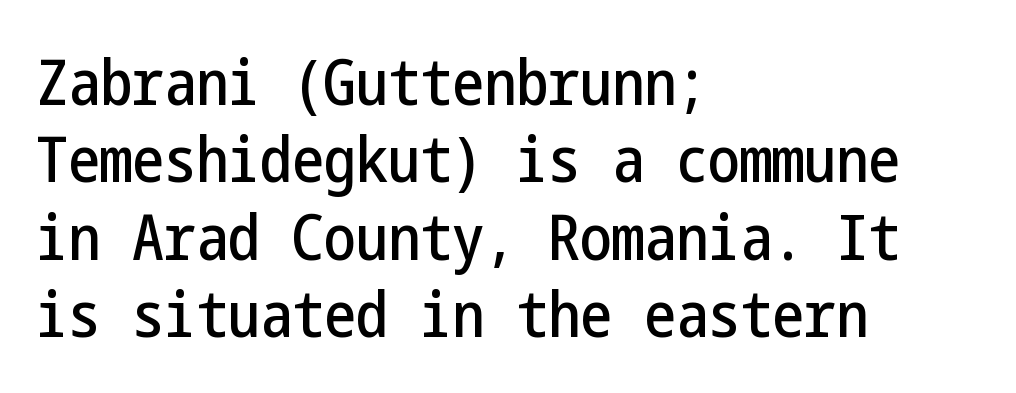
The strip under each line holds only bare page. Which margin do the lines hug? The left one — the right edge is uneven. Nothing unusual about the tracking: characters are spaced as the font intends. Look at the bottom of the vertical strokes: they stop flat, with no serifs.
